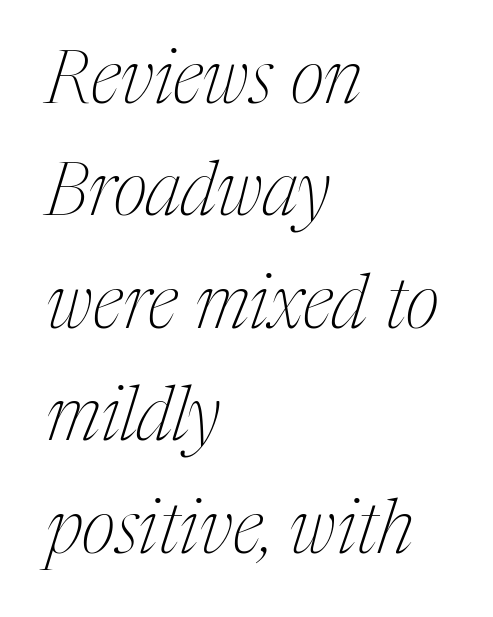
The characters display serif detailing at their extremities. Observe the lean: these are italic letterforms. Note the varied advance widths — an 'i' is clearly narrower than an 'm'. Glance below the letters and you will spot only blank space. Line starts are locked; line ends wander.
